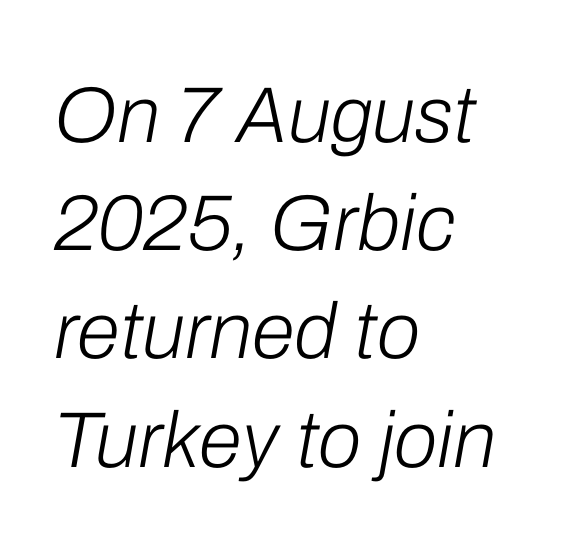
Q: Is the text bold? A: No.
Q: Is the text italic (slanted)? A: Yes, it leans right by about 10 degrees.
Q: Is the text underlined? A: No.
Q: How is the paragraph aligned? A: Left-aligned.
Q: Is the spacing between letters normal or unusually wide? A: Normal.
Q: Is the spacing between lines tight, normal or loose? A: Normal.
Q: Width (condensed, normal, or wide)? A: Normal.
Q: Stroke contrast? A: Low.
Q: x-height? A: Medium.
Q: Monospaced? A: No.
